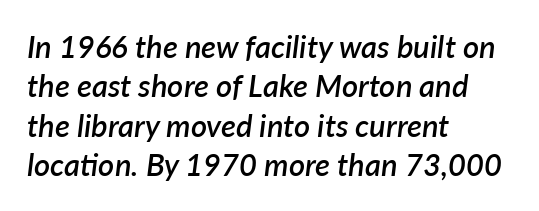
The image shows 31 px semibold type, italic (leaning right); set left-aligned, normal line spacing (1.27x), normal letter spacing, not underlined; low stroke contrast and a medium x-height.
